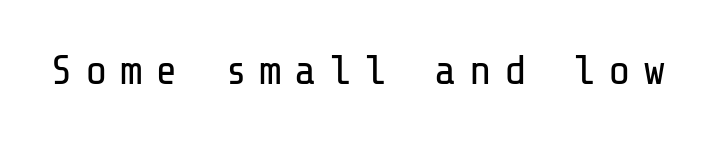
Ink coverage per letter is moderate at most. Short note: letters widely spaced. Type without underlining. Posture: vertical.
